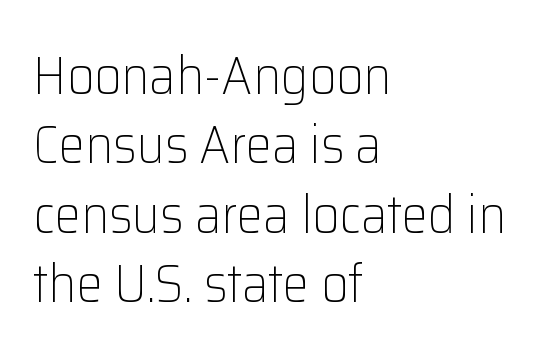
The passage shown stacks its lines at a standard gap. In CSS terms this would be text-align: left. Glance below the letters and you will spot only blank space. I'd call this a sans setting — the letters go barefoot. Letters have the restrained weight of plain body copy at most. Tall strokes in this sample are plumb rather than angled.
